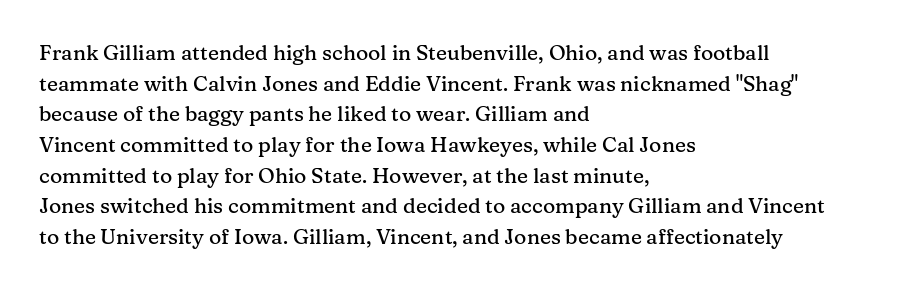
Style check: upright. Quick note: interline space is typical. This sample uses plain, unmodified letter spacing. In CSS terms this would be text-align: left.
